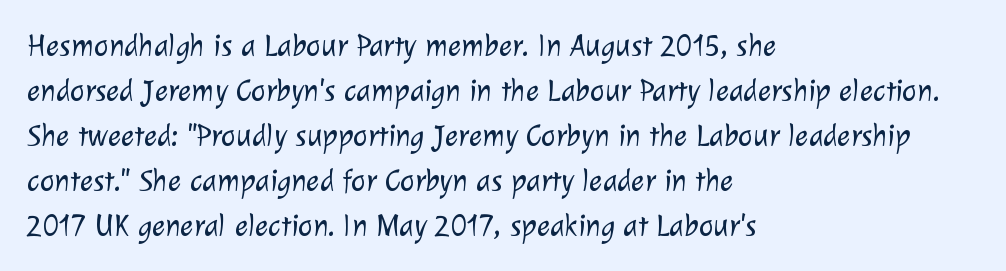
{"serif": "no", "bold": "no", "weight": "light", "width": "normal", "stroke_contrast": "low", "x_height": "medium", "monospaced": "no", "underline": "no", "align": "left", "line_spacing": "normal", "line_spacing_ratio": 1.45, "letter_spacing": "normal", "letter_spacing_em": 0.0, "glyph_px": 31}
